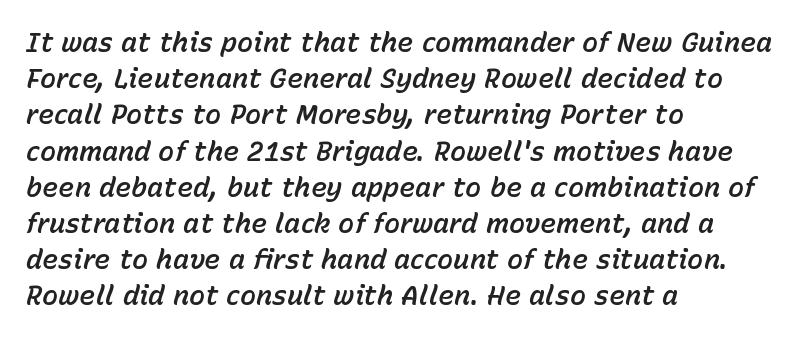
Q: Is the text italic (slanted)? A: Yes, it leans right by about 15 degrees.
Q: Is the text underlined? A: No.
Q: How is the paragraph aligned? A: Left-aligned.
Q: Is the spacing between letters normal or unusually wide? A: Normal.
Q: Is the spacing between lines tight, normal or loose? A: Normal.
